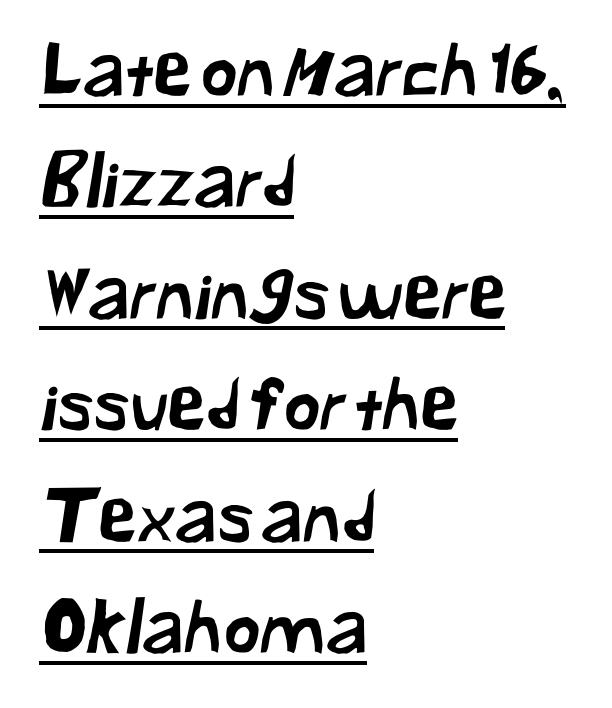
{"serif": "no", "width": "normal", "stroke_contrast": "low", "x_height": "medium", "monospaced": "no", "underline": "yes", "align": "left", "line_spacing": "normal", "line_spacing_ratio": 1.57, "letter_spacing": "normal", "letter_spacing_em": 0.0, "glyph_px": 71}
